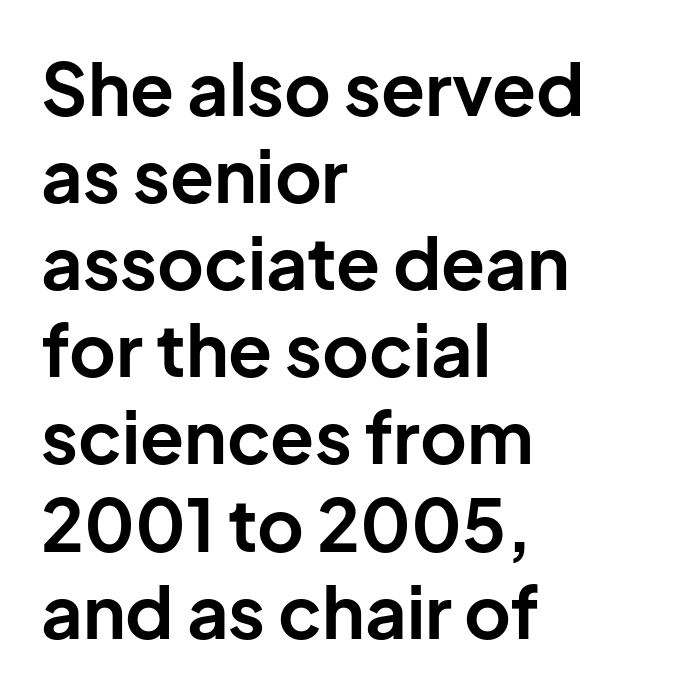
{"serif": "no", "italic": "no", "bold": "yes", "weight": "bold", "width": "normal", "stroke_contrast": "low", "x_height": "medium", "monospaced": "no", "underline": "no", "align": "left", "line_spacing_ratio": 1.21, "letter_spacing": "normal", "letter_spacing_em": 0.0, "glyph_px": 72}
